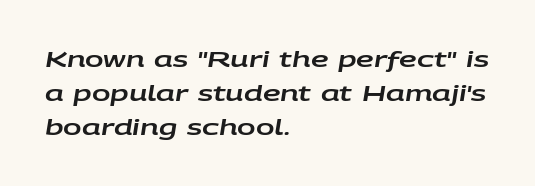
Anything drawn beneath the words? Only blank space. Every row of glyphs begins at an identical x-position on the left. Interline gaps are of average width in this sample. You could call the tracking neutral — neither tight nor loose. Yep, that's italic — everything's leaning.
